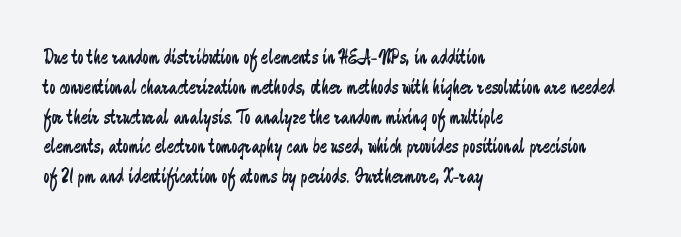
{"bold": "no", "underline": "no", "align": "left", "line_spacing": "normal", "line_spacing_ratio": 1.42, "letter_spacing": "normal", "letter_spacing_em": 0.0, "glyph_px": 21}
